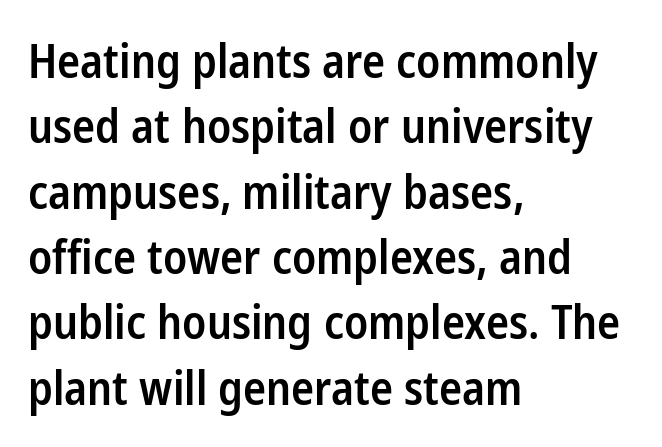
The image shows 46 px semibold, condensed sans-serif type, upright; set left-aligned, normal line spacing (1.42x), normal letter spacing, not underlined; low stroke contrast and a medium x-height.
